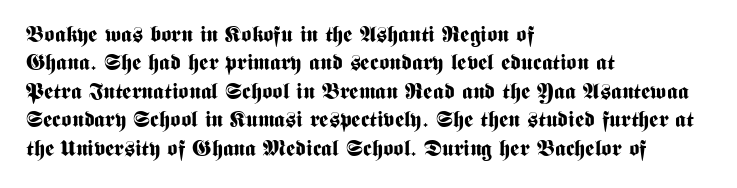
This is the regular roman posture of the typeface. The lines in this sample share a left origin and differ only in where they stop. Standard letterfit; no display-style spreading of the glyphs. Heavy-handed strokes throughout: this text is bold. The space directly below the letters is spotless.
